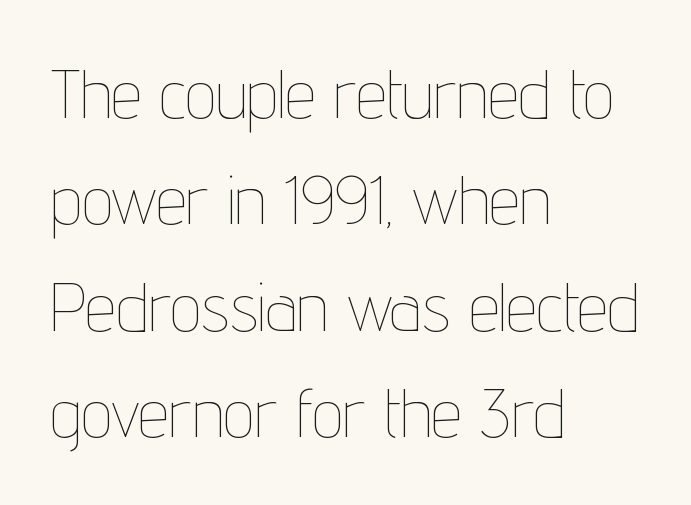
{"italic": "no", "bold": "no", "weight": "thin", "width": "condensed", "stroke_contrast": "low", "x_height": "medium", "monospaced": "no", "underline": "no", "align": "left", "line_spacing": "normal", "line_spacing_ratio": 1.54, "letter_spacing": "normal", "letter_spacing_em": 0.0, "glyph_px": 69}
